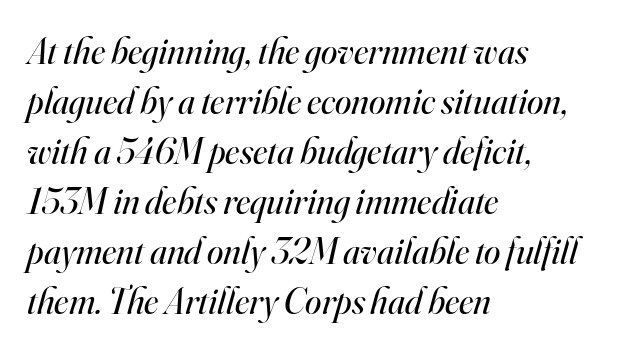
Q: Is the text bold? A: No.
Q: Is the text italic (slanted)? A: Yes, it leans right by about 16 degrees.
Q: Is the typeface a serif or a sans-serif typeface? A: Serif.
Q: Is the text underlined? A: No.
Q: How is the paragraph aligned? A: Left-aligned.
Q: Is the spacing between letters normal or unusually wide? A: Normal.
Q: Is the spacing between lines tight, normal or loose? A: Normal.
Q: Width (condensed, normal, or wide)? A: Normal.
Q: Stroke contrast? A: High.
Q: x-height? A: Small.
Q: Monospaced? A: No.
